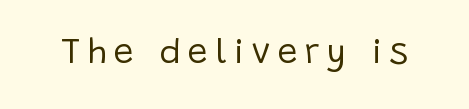
Q: Is the text bold? A: No.
Q: Is the text italic (slanted)? A: No, it is upright.
Q: Is the typeface a serif or a sans-serif typeface? A: Sans-serif.
Q: Is the text underlined? A: No.
Q: Is the spacing between letters normal or unusually wide? A: Unusually wide.
Q: Width (condensed, normal, or wide)? A: Normal.
Q: Stroke contrast? A: Low.
Q: x-height? A: Large.
Q: Monospaced? A: No.
